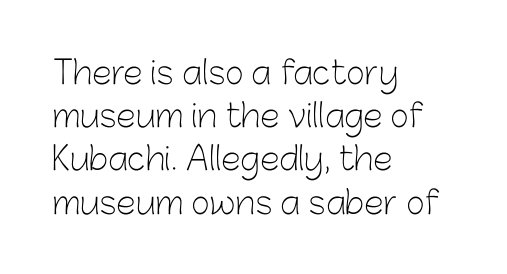
Ink coverage per letter is moderate at most. This sample uses a sans-serif face. This is the regular roman posture of the typeface. Just letters on the line, the space beneath them empty. Quick note: interline space is typical.
